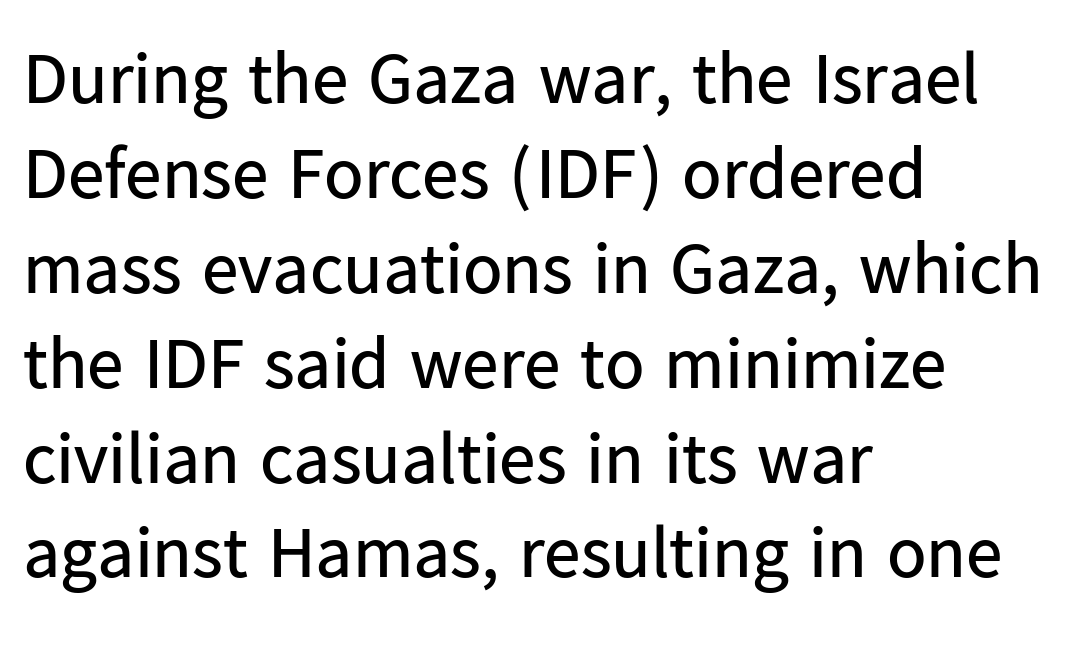
Heaviness? Minimal to ordinary, like unemphasized prose. Short note: letters normally spaced. Proportional: the letters do not fall into vertical columns. Are there feet on the stems? There aren't — it's a sans. Line beginnings align vertically; line endings do not.
